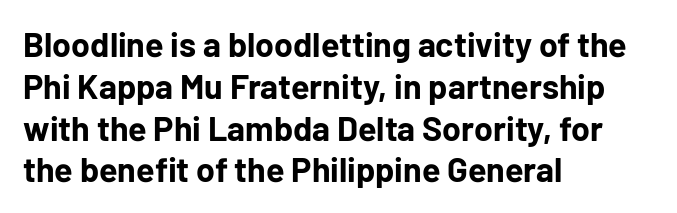
{"serif": "no", "italic": "no", "bold": "yes", "weight": "bold", "width": "normal", "stroke_contrast": "low", "x_height": "medium", "monospaced": "no", "underline": "no", "align": "left", "line_spacing_ratio": 1.23, "letter_spacing": "normal", "letter_spacing_em": 0.0, "glyph_px": 34}
